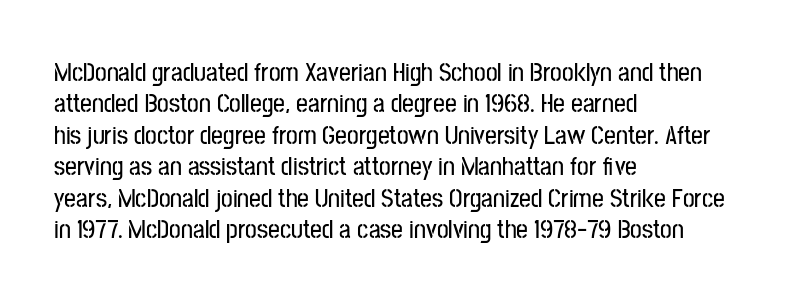
The image shows 26 px text type, upright; set left-aligned, line spacing 1.21x, normal letter spacing, not underlined.
